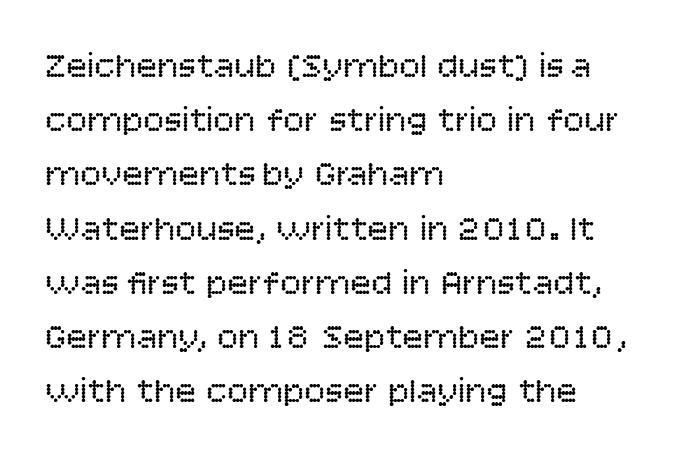
Tall strokes in this sample are plumb rather than angled. Just letters on the line, the space beneath them empty. This sample uses a sans-serif face. The passage shown is typed in a proportional face where columns would drift. Letter spacing: default.
